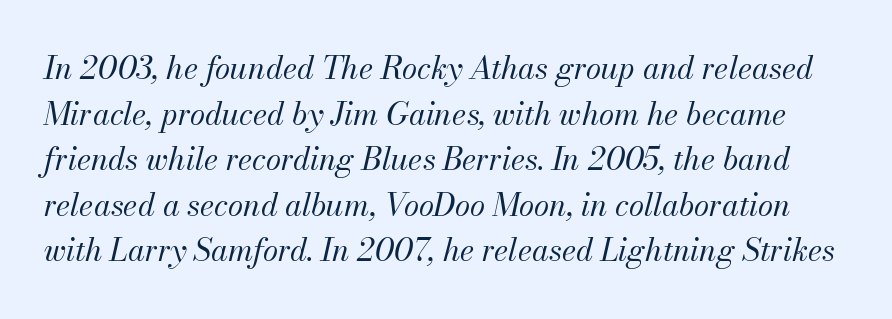
Here the glyphs are tracked normally, forming tight word shapes. Observe the lean: these are italic letterforms. What's the leading like? Ordinary, nothing unusual. Here the designer chose a conventional face with non-uniform glyph widths.
